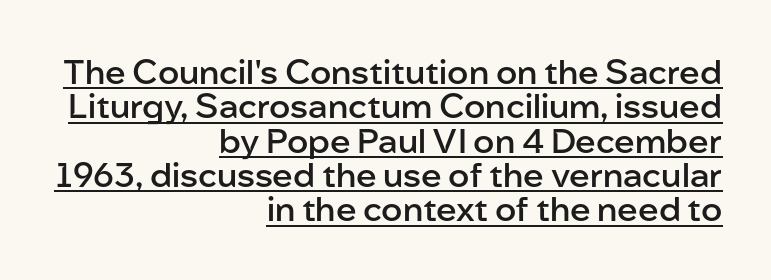
Q: Is the text bold? A: Semi-bold.
Q: Is the text italic (slanted)? A: No, it is upright.
Q: Is the typeface a serif or a sans-serif typeface? A: Sans-serif.
Q: Is the text underlined? A: Yes.
Q: How is the paragraph aligned? A: Right-aligned.
Q: Is the spacing between letters normal or unusually wide? A: Normal.
Q: Is the spacing between lines tight, normal or loose? A: Tight.
Q: Width (condensed, normal, or wide)? A: Normal.
Q: Stroke contrast? A: Low.
Q: x-height? A: Medium.
Q: Monospaced? A: No.
